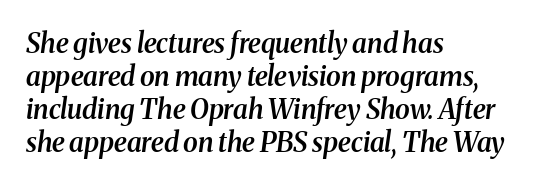
Type without underlining. This rendering leaves character spacing at its baseline value. Slant detected: the letters are inclined. The face used here is a semibold: visibly heavier than regular, lighter than bold. The paragraph shown leans on its left margin.
